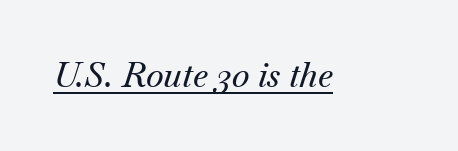
The text was rendered using a seriffed face with decorative stroke endings. Do the characters align in a grid? No, the font is proportional. Has an underline been added? It has. Tracking here is standard; glyphs follow each other at the usual distance. The typography opts for an oblique posture over an upright one.
